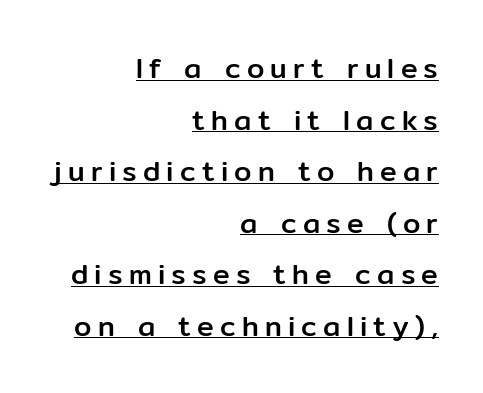
Rendered with straight, roman letterforms. A typesetter would call this proportional, since set widths differ per character. The specimen includes a rule beneath the text block's lines. What stands out about the letter spacing? Its width — letters are far apart. Does the copy run flush right? Yes — the right margin is perfectly even. In terms of letterform style, serifs are entirely absent.
